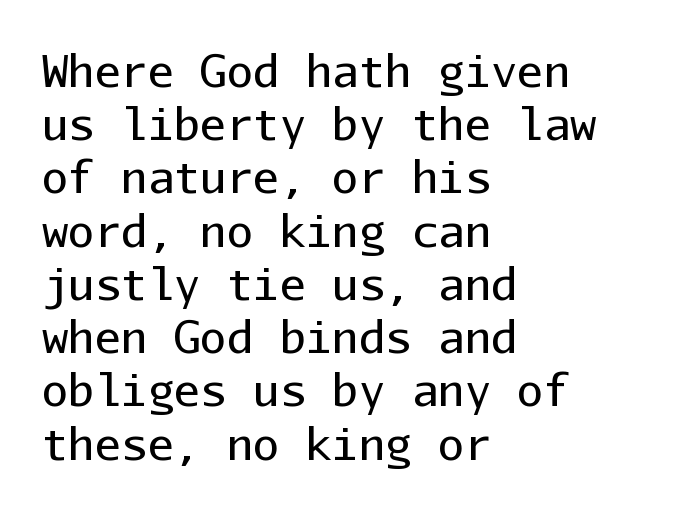
Q: Is the text bold? A: No.
Q: Is the text italic (slanted)? A: No, it is upright.
Q: Is the typeface a serif or a sans-serif typeface? A: Sans-serif.
Q: Is the text underlined? A: No.
Q: How is the paragraph aligned? A: Left-aligned.
Q: Is the spacing between letters normal or unusually wide? A: Normal.
Q: Width (condensed, normal, or wide)? A: Normal.
Q: Stroke contrast? A: Low.
Q: x-height? A: Medium.
Q: Monospaced? A: Yes.
